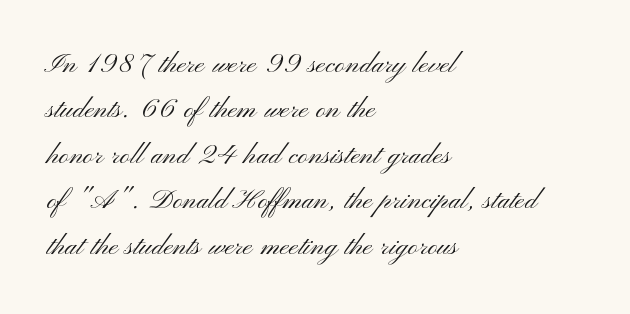
{"serif": "no", "bold": "no", "weight": "light", "width": "wide", "stroke_contrast": "medium", "x_height": "small", "monospaced": "no", "underline": "no", "align": "left", "line_spacing": "normal", "line_spacing_ratio": 1.3, "letter_spacing": "normal", "letter_spacing_em": 0.0, "glyph_px": 35}
